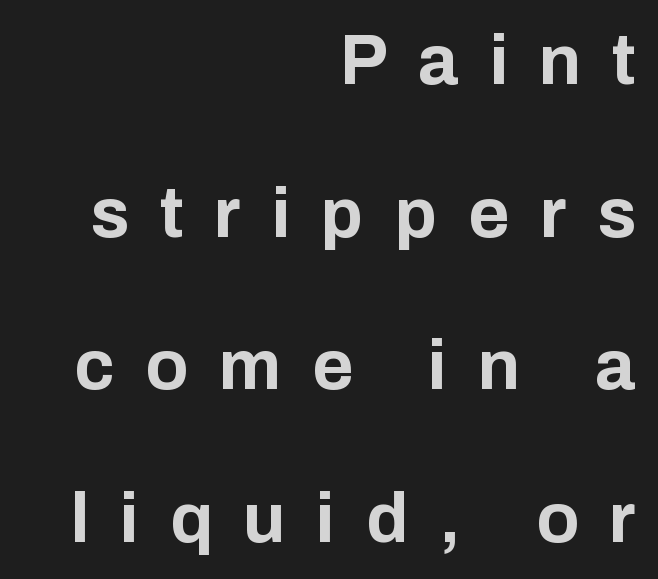
Is the block centered? No — it sits flush against the right margin. Tall strokes in this sample are plumb rather than angled. Quick note: underline off. Look at the tracking — it's clearly loosened, letters drifting apart. Here the designer chose a conventional face with non-uniform glyph widths. Each glyph is drawn with heavy, bold strokes.
